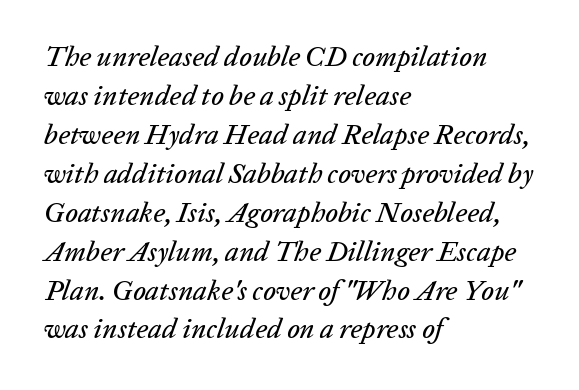
Q: Is the text italic (slanted)? A: Yes, it leans right by about 20 degrees.
Q: Is the text underlined? A: No.
Q: How is the paragraph aligned? A: Left-aligned.
Q: Is the spacing between letters normal or unusually wide? A: Normal.
Q: Is the spacing between lines tight, normal or loose? A: Normal.
Q: Width (condensed, normal, or wide)? A: Normal.
Q: Stroke contrast? A: Low.
Q: x-height? A: Medium.
Q: Monospaced? A: No.
